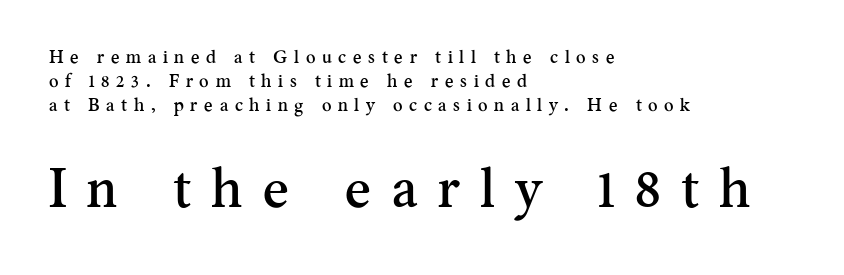
Q: Is the text italic (slanted)? A: No, it is upright.
Q: Is the typeface a serif or a sans-serif typeface? A: Serif.
Q: Is the text underlined? A: No.
Q: How is the paragraph aligned? A: Left-aligned.
Q: Is the spacing between letters normal or unusually wide? A: Unusually wide.
Q: Is the spacing between lines tight, normal or loose? A: Normal.
Q: Which block of text is set in a larger size, the first (top) or the second (bottom)? A: The second (bottom) one.
Q: Width (condensed, normal, or wide)? A: Normal.
Q: Stroke contrast? A: Medium.
Q: x-height? A: Small.
Q: Monospaced? A: No.
